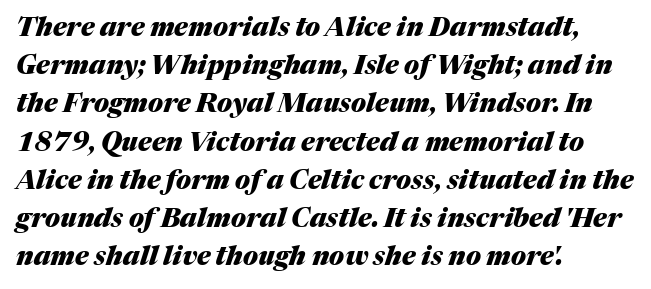
Q: Is the text bold? A: Yes.
Q: Is the text italic (slanted)? A: Yes, it leans right by about 17 degrees.
Q: Is the text underlined? A: No.
Q: How is the paragraph aligned? A: Left-aligned.
Q: Is the spacing between letters normal or unusually wide? A: Normal.
Q: Is the spacing between lines tight, normal or loose? A: Normal.
